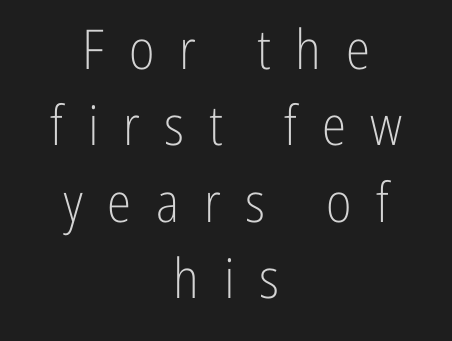
Q: Is the text bold? A: No.
Q: Is the text italic (slanted)? A: No, it is upright.
Q: Is the typeface a serif or a sans-serif typeface? A: Sans-serif.
Q: Is the text underlined? A: No.
Q: How is the paragraph aligned? A: Centered.
Q: Is the spacing between letters normal or unusually wide? A: Unusually wide.
Q: Is the spacing between lines tight, normal or loose? A: Normal.
Q: Width (condensed, normal, or wide)? A: Condensed.
Q: Stroke contrast? A: Low.
Q: x-height? A: Medium.
Q: Monospaced? A: No.
